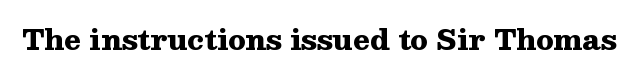
The image shows 28 px heavy, wide serif type, upright; set normal letter spacing, not underlined; medium stroke contrast and a medium x-height.
